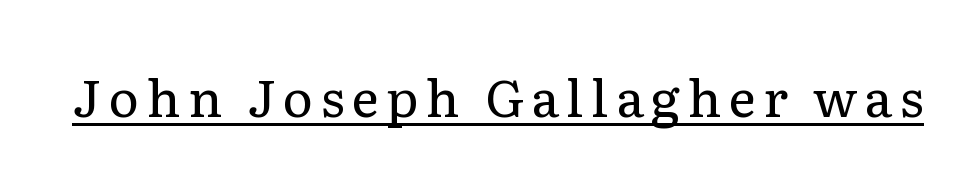
Q: Is the text bold? A: No.
Q: Is the text italic (slanted)? A: No, it is upright.
Q: Is the typeface a serif or a sans-serif typeface? A: Serif.
Q: Is the text underlined? A: Yes.
Q: Width (condensed, normal, or wide)? A: Normal.
Q: Stroke contrast? A: Low.
Q: x-height? A: Medium.
Q: Monospaced? A: No.
